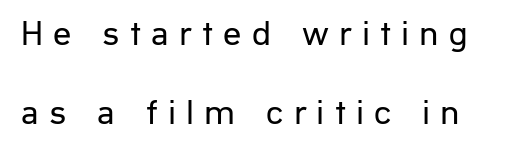
Q: Is the text bold? A: No.
Q: Is the text italic (slanted)? A: No, it is upright.
Q: Is the typeface a serif or a sans-serif typeface? A: Sans-serif.
Q: Is the text underlined? A: No.
Q: Is the spacing between letters normal or unusually wide? A: Unusually wide.
Q: Is the spacing between lines tight, normal or loose? A: Loose.
Q: Width (condensed, normal, or wide)? A: Normal.
Q: Stroke contrast? A: Low.
Q: x-height? A: Medium.
Q: Monospaced? A: No.
